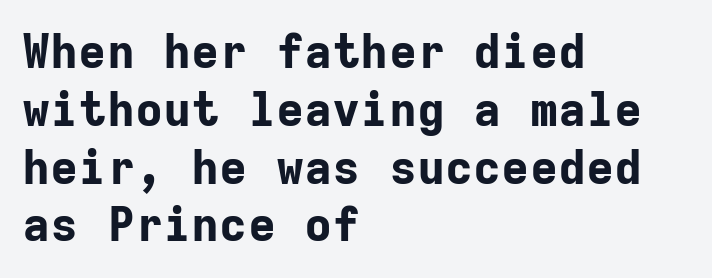
Nope, no serifs anywhere on these letters. Visually the block forms a straight wall on the left and a jagged coastline on the right. Monospaced: the letters line up in strict vertical columns. What weight is shown? A full bold with thick strokes. The space directly below the letters is spotless. Every character sits straight up, as roman type does.
